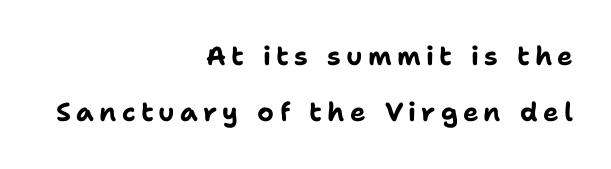
Q: Is the text bold? A: Yes.
Q: Is the text italic (slanted)? A: No, it is upright.
Q: Is the text underlined? A: No.
Q: How is the paragraph aligned? A: Right-aligned.
Q: Is the spacing between letters normal or unusually wide? A: Unusually wide.
Q: Is the spacing between lines tight, normal or loose? A: Loose.
